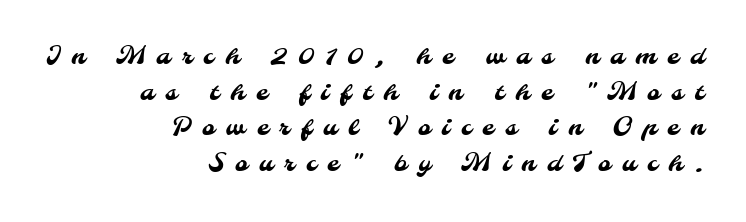
{"underline": "no", "align": "right", "line_spacing": "normal", "line_spacing_ratio": 1.48, "letter_spacing": "wide", "letter_spacing_em": 0.48, "glyph_px": 24}
